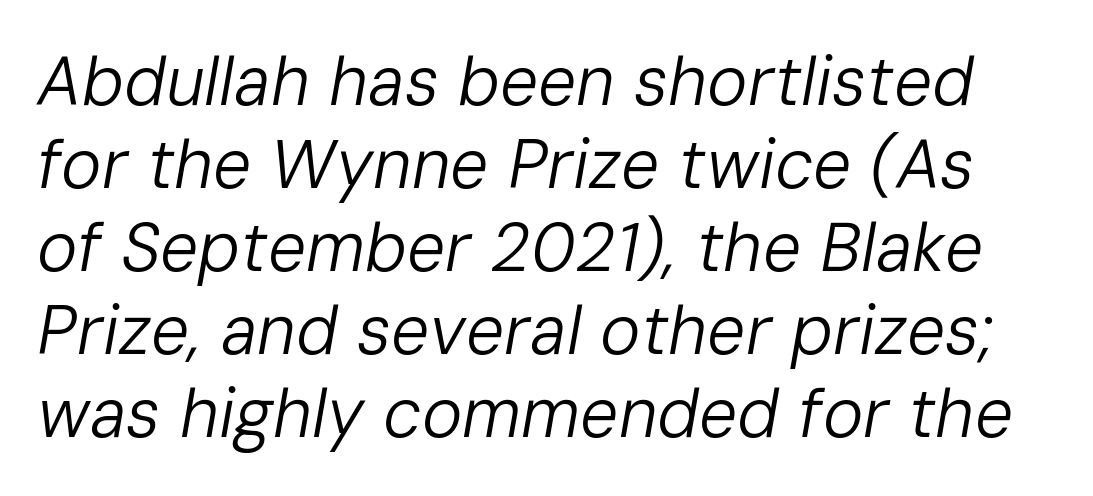
Q: Is the text bold? A: No.
Q: Is the text italic (slanted)? A: Yes, it leans right by about 10 degrees.
Q: Is the text underlined? A: No.
Q: Is the spacing between letters normal or unusually wide? A: Normal.
Q: Width (condensed, normal, or wide)? A: Normal.
Q: Stroke contrast? A: Low.
Q: x-height? A: Medium.
Q: Monospaced? A: No.
